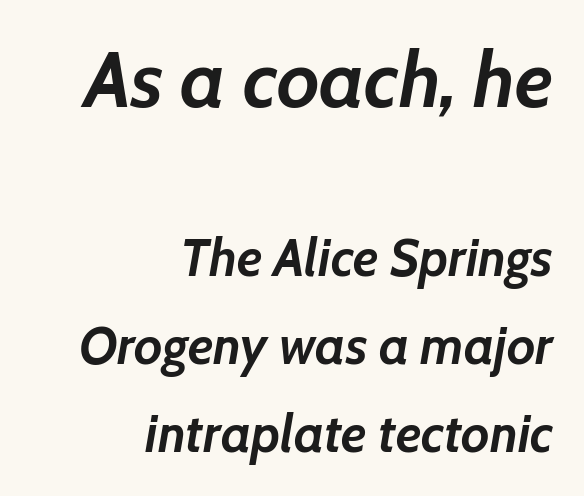
Q: Is the text bold? A: Yes.
Q: Is the text italic (slanted)? A: Yes, it leans right by about 7 degrees.
Q: Is the text underlined? A: No.
Q: How is the paragraph aligned? A: Right-aligned.
Q: Is the spacing between letters normal or unusually wide? A: Normal.
Q: Is the spacing between lines tight, normal or loose? A: Normal.
Q: Which block of text is set in a larger size, the first (top) or the second (bottom)? A: The first (top) one.
Q: Width (condensed, normal, or wide)? A: Normal.
Q: Stroke contrast? A: Low.
Q: x-height? A: Medium.
Q: Monospaced? A: No.
